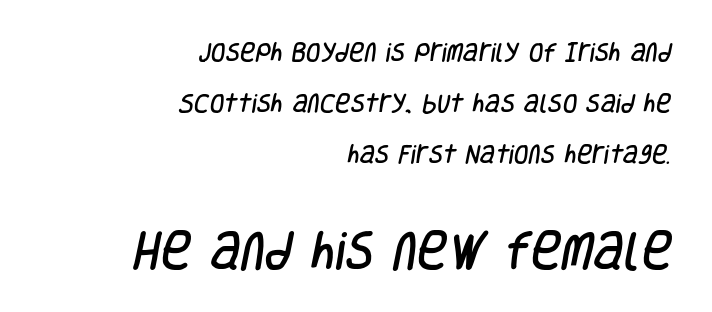
{"serif": "no", "width": "condensed", "stroke_contrast": "low", "x_height": "large", "monospaced": "no", "underline": "no", "align": "right", "line_spacing": "loose", "line_spacing_ratio": 2.43, "letter_spacing": "normal", "letter_spacing_em": 0.0, "larger_block": "second", "size_ratio": 2.0, "glyph_px": 42}
